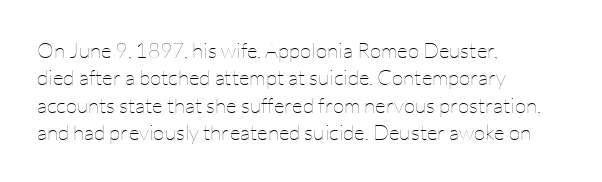
Q: Is the text bold? A: No.
Q: Is the text italic (slanted)? A: No, it is upright.
Q: Is the text underlined? A: No.
Q: How is the paragraph aligned? A: Left-aligned.
Q: Is the spacing between letters normal or unusually wide? A: Normal.
Q: Is the spacing between lines tight, normal or loose? A: Normal.
